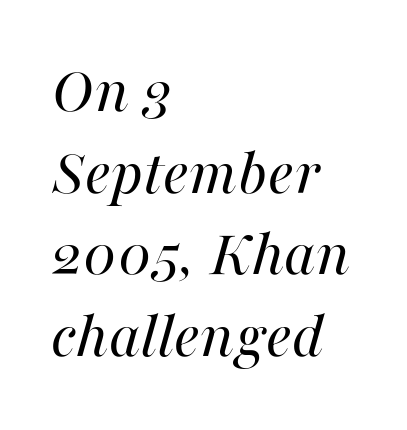
Just letters on the line, the space beneath them empty. The typeface has the unassuming heft of standard copy or less. Spacing between characters is what you'd get straight out of the box. Posture: slanted.
